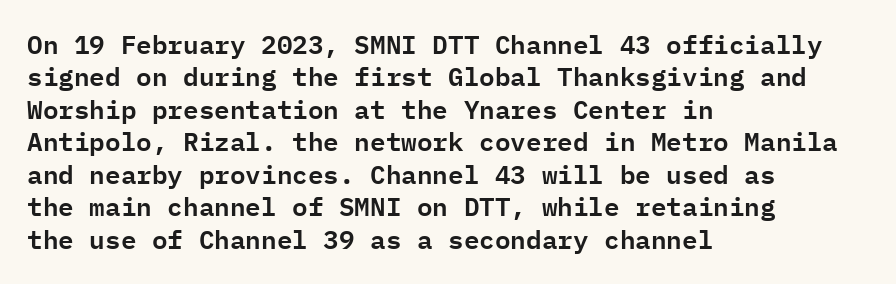
The image shows 26 px text type, upright; set left-aligned, normal line spacing (1.25x), normal letter spacing, not underlined.
